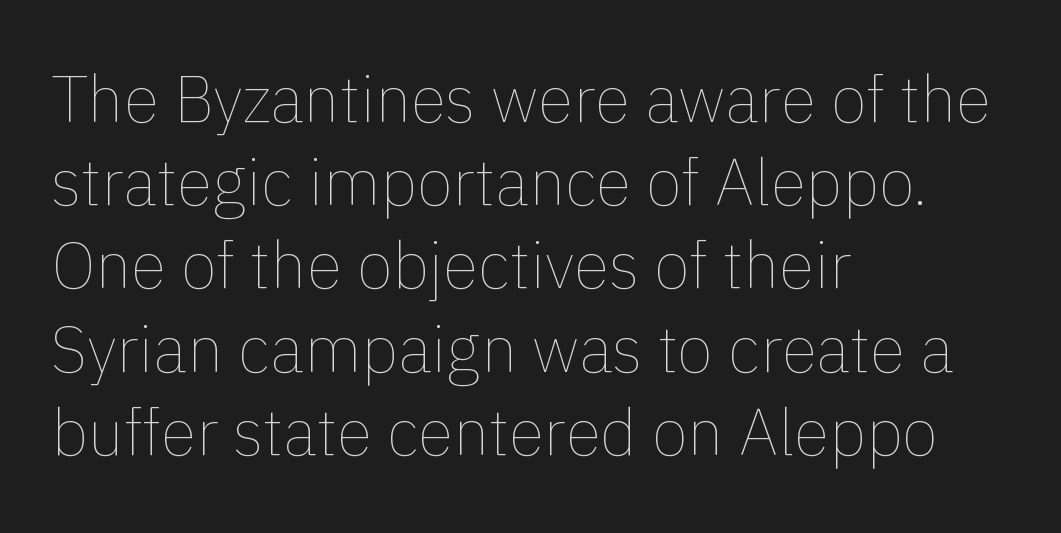
{"italic": "no", "bold": "no", "weight": "thin", "width": "normal", "stroke_contrast": "low", "x_height": "medium", "monospaced": "no", "underline": "no", "align": "left", "line_spacing": "normal", "line_spacing_ratio": 1.28, "letter_spacing": "normal", "letter_spacing_em": 0.0, "glyph_px": 65}
